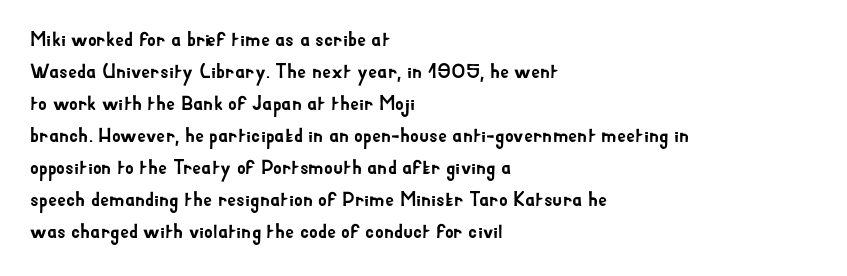
The image shows 20 px text type, upright; set left-aligned, normal line spacing (1.6x), normal letter spacing, not underlined.
